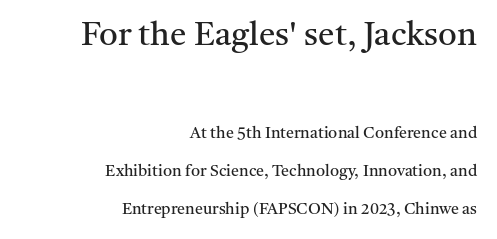
{"serif": "yes", "italic": "no", "bold": "no", "weight": "regular", "width": "normal", "stroke_contrast": "medium", "x_height": "medium", "monospaced": "no", "underline": "no", "align": "right", "line_spacing": "loose", "line_spacing_ratio": 2.38, "letter_spacing": "normal", "letter_spacing_em": 0.0, "larger_block": "first", "size_ratio": 2.06, "glyph_px": 33}
